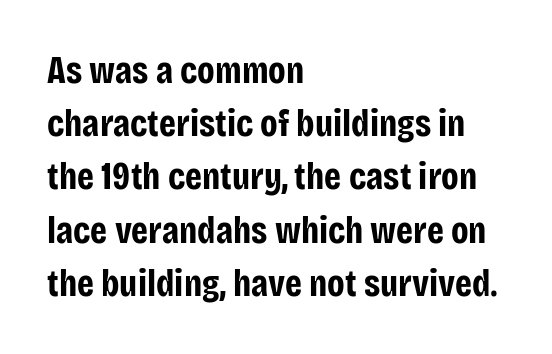
{"serif": "no", "italic": "no", "bold": "yes", "weight": "bold", "width": "condensed", "stroke_contrast": "low", "x_height": "large", "monospaced": "no", "underline": "no", "align": "left", "line_spacing": "normal", "line_spacing_ratio": 1.4, "letter_spacing": "normal", "letter_spacing_em": 0.0, "glyph_px": 38}
